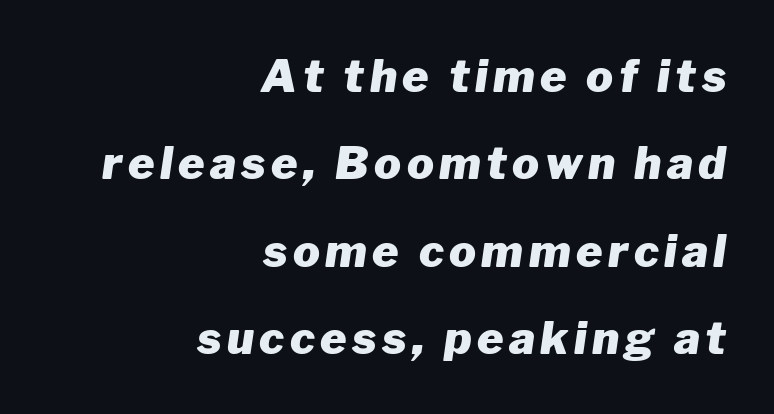
The space directly below the letters is spotless. Successive baselines arrive slowly, with a big drop between each. Here the designer chose a conventional face with non-uniform glyph widths. Which margin do the lines hug? The right one — the left edge is uneven.
